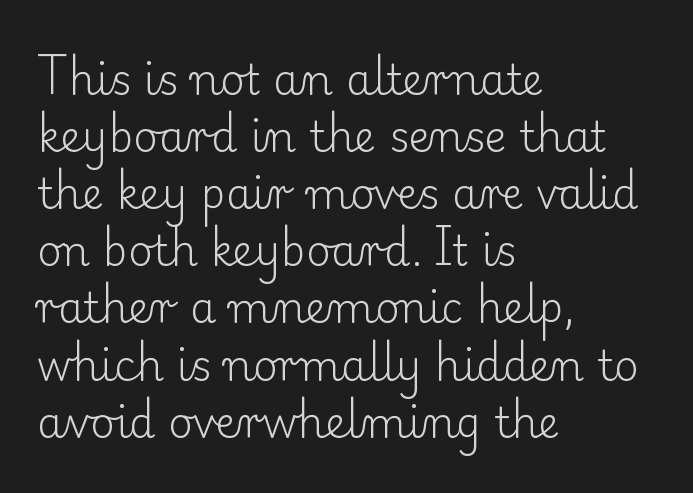
{"italic": "no", "bold": "no", "weight": "light", "width": "normal", "stroke_contrast": "low", "x_height": "small", "monospaced": "no", "underline": "no", "align": "left", "line_spacing": "normal", "line_spacing_ratio": 1.36, "letter_spacing": "normal", "letter_spacing_em": 0.0, "glyph_px": 42}
